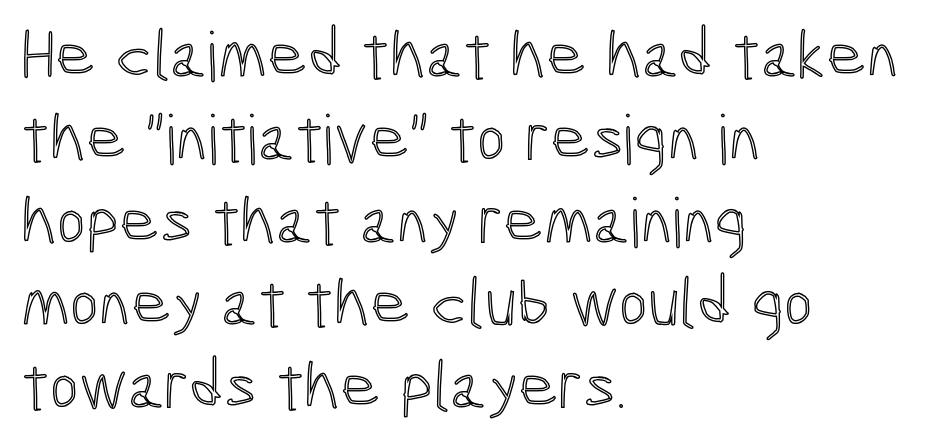
Q: Is the text italic (slanted)? A: No, it is upright.
Q: Is the text underlined? A: No.
Q: How is the paragraph aligned? A: Left-aligned.
Q: Is the spacing between letters normal or unusually wide? A: Normal.
Q: Width (condensed, normal, or wide)? A: Condensed.
Q: x-height? A: Medium.
Q: Monospaced? A: No.
